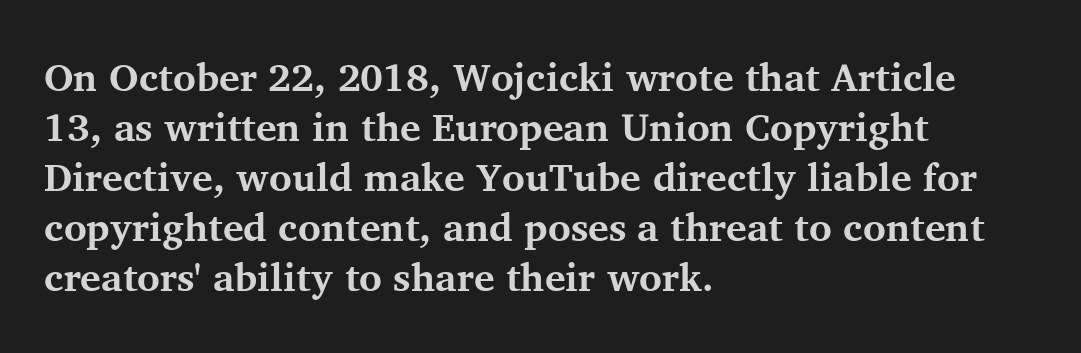
{"serif": "yes", "italic": "no", "bold": "yes", "weight": "bold", "width": "normal", "stroke_contrast": "medium", "x_height": "medium", "monospaced": "no", "underline": "no", "align": "left", "line_spacing": "normal", "line_spacing_ratio": 1.28, "letter_spacing": "normal", "letter_spacing_em": 0.0, "glyph_px": 39}
